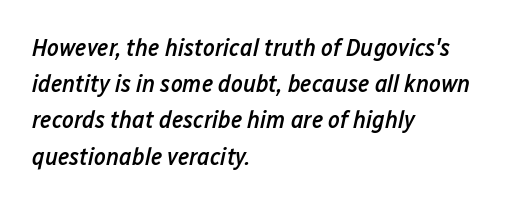
{"italic": "yes", "lean": "right", "slant_degrees": 12, "bold": "semi", "underline": "no", "align": "left", "line_spacing": "normal", "line_spacing_ratio": 1.45, "letter_spacing": "normal", "letter_spacing_em": 0.0, "glyph_px": 25}
